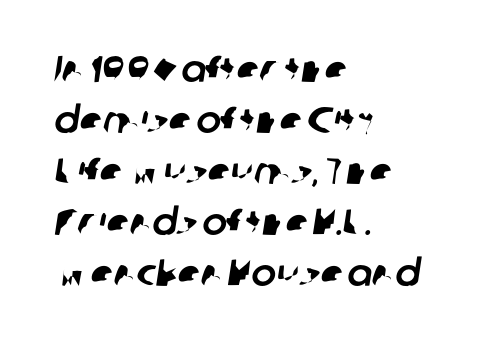
{"serif": "no", "width": "normal", "stroke_contrast": "low", "x_height": "medium", "monospaced": "no", "underline": "no", "align": "left", "line_spacing": "normal", "line_spacing_ratio": 1.38, "letter_spacing": "normal", "letter_spacing_em": 0.0, "glyph_px": 37}
